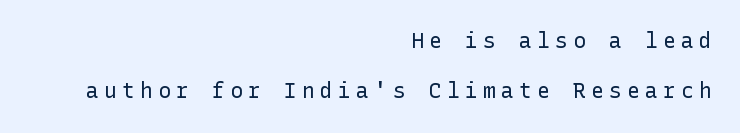
Q: Is the text bold? A: No.
Q: Is the text italic (slanted)? A: No, it is upright.
Q: Is the text underlined? A: No.
Q: How is the paragraph aligned? A: Right-aligned.
Q: Is the spacing between letters normal or unusually wide? A: Unusually wide.
Q: Is the spacing between lines tight, normal or loose? A: Loose.
